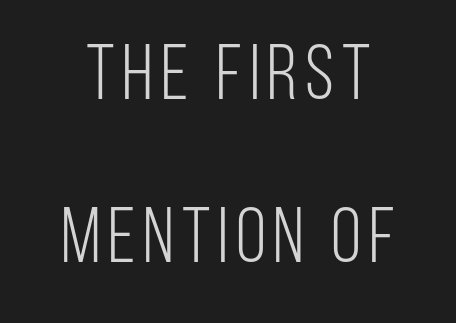
The image shows 78 px light, condensed sans-serif type, upright; set loose line spacing (2.09x), not underlined; low stroke contrast and a large x-height.
